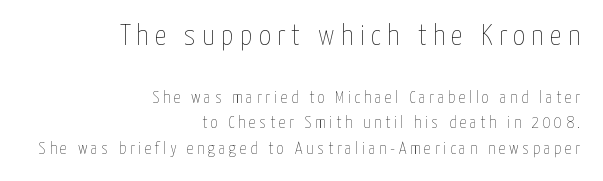
Q: Is the text bold? A: No.
Q: Is the text italic (slanted)? A: No, it is upright.
Q: Is the text underlined? A: No.
Q: How is the paragraph aligned? A: Right-aligned.
Q: Is the spacing between letters normal or unusually wide? A: Unusually wide.
Q: Is the spacing between lines tight, normal or loose? A: Normal.
Q: Which block of text is set in a larger size, the first (top) or the second (bottom)? A: The first (top) one.
Q: Width (condensed, normal, or wide)? A: Condensed.
Q: Stroke contrast? A: Low.
Q: x-height? A: Medium.
Q: Monospaced? A: No.
